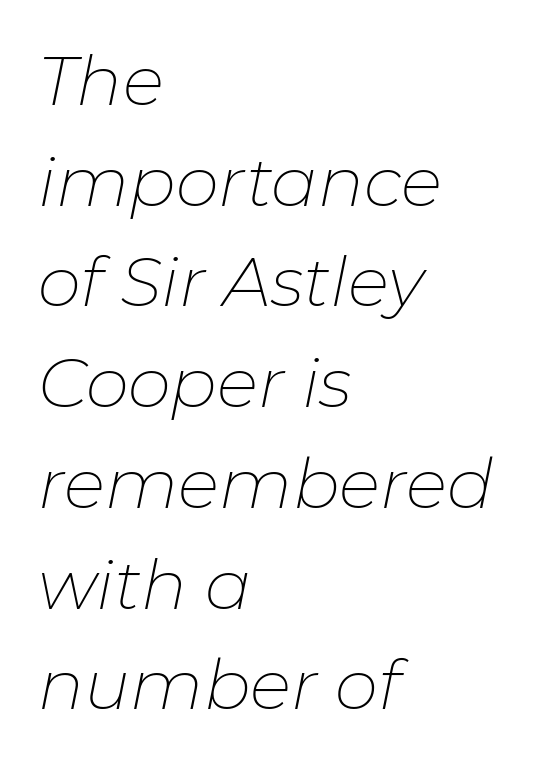
{"italic": "yes", "lean": "right", "slant_degrees": 11, "bold": "no", "weight": "thin", "width": "normal", "stroke_contrast": "low", "x_height": "medium", "monospaced": "no", "underline": "no", "align": "left", "line_spacing": "normal", "line_spacing_ratio": 1.46, "letter_spacing": "normal", "letter_spacing_em": 0.0, "glyph_px": 69}
